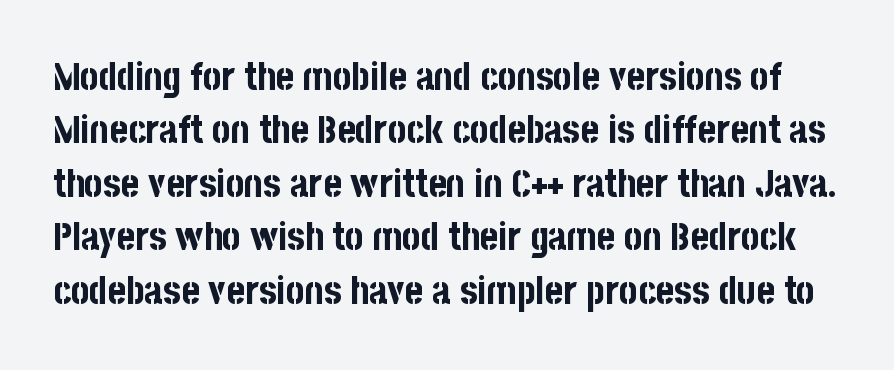
The image shows 39 px bold, condensed sans-serif type, upright; set normal line spacing (1.37x), normal letter spacing, not underlined; low stroke contrast and a large x-height.
